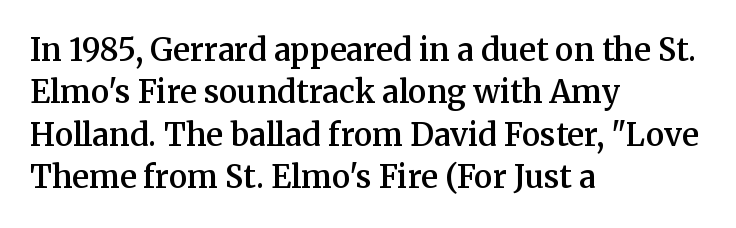
{"serif": "yes", "italic": "no", "bold": "semi", "weight": "semibold", "width": "normal", "stroke_contrast": "medium", "x_height": "medium", "monospaced": "no", "underline": "no", "align": "left", "line_spacing": "normal", "line_spacing_ratio": 1.37, "letter_spacing": "normal", "letter_spacing_em": 0.0, "glyph_px": 31}
